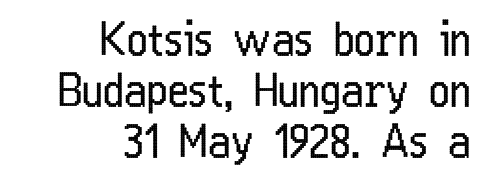
The image shows 45 px regular-weight, condensed sans-serif type, upright; set right-aligned, tight line spacing (1.13x), normal letter spacing, not underlined; low stroke contrast and a medium x-height.
